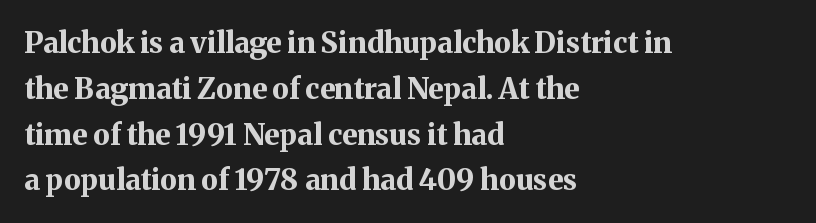
The image shows 29 px bold serif type, upright; set left-aligned, normal line spacing (1.58x), normal letter spacing, not underlined; medium stroke contrast and a medium x-height.
